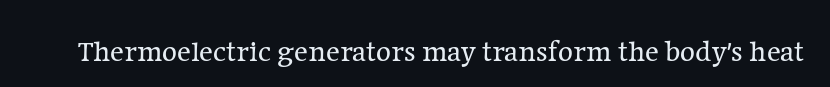
Descender tails drop into unmarked territory. Do the characters align in a grid? No, the font is proportional. Letterform terminals end in serifs throughout the passage. Weight: not bold — regular or lighter. Quick note: not italic, upright.
